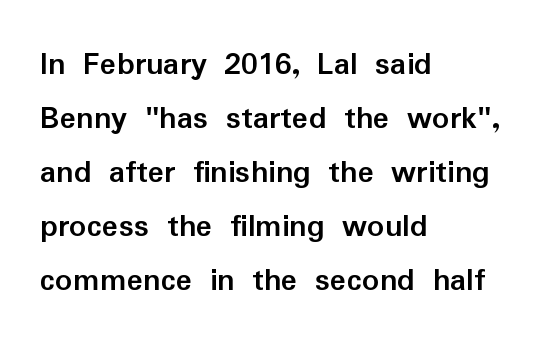
The image shows 34 px semibold sans-serif type, upright; set left-aligned, normal line spacing (1.59x), normal letter spacing, not underlined; low stroke contrast and a medium x-height.
